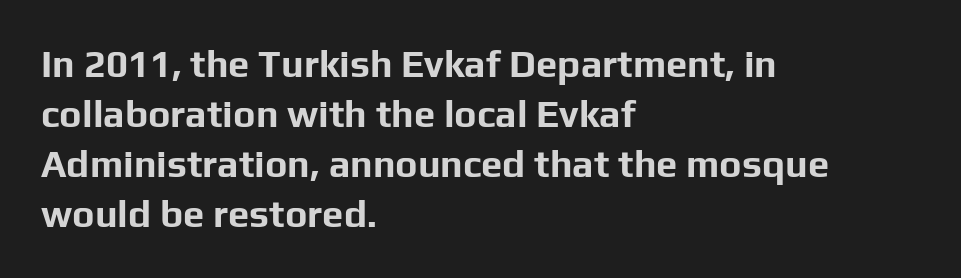
The typesetter chose a ragged-right arrangement here. Notice how descenders clear the ascenders below comfortably — that's standard leading. Rule under the text: the space is simply empty. Heavy-handed strokes throughout: this text is bold. The face used here is rendered with its standard letterfit.
